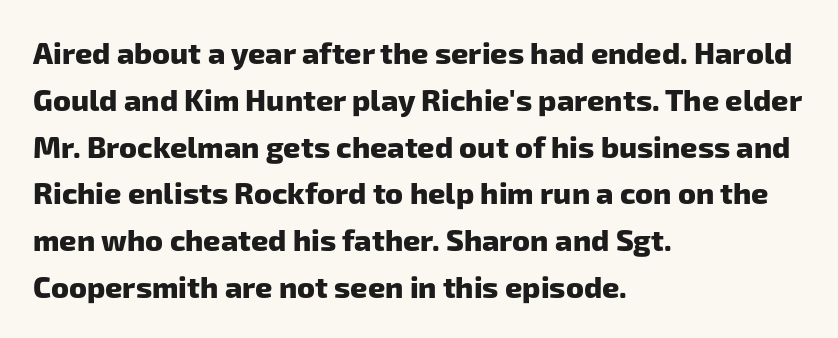
Q: Is the text bold? A: Yes.
Q: Is the typeface a serif or a sans-serif typeface? A: Sans-serif.
Q: Is the text underlined? A: No.
Q: How is the paragraph aligned? A: Left-aligned.
Q: Is the spacing between letters normal or unusually wide? A: Normal.
Q: Is the spacing between lines tight, normal or loose? A: Normal.
Q: Width (condensed, normal, or wide)? A: Normal.
Q: Stroke contrast? A: Low.
Q: x-height? A: Medium.
Q: Monospaced? A: No.
